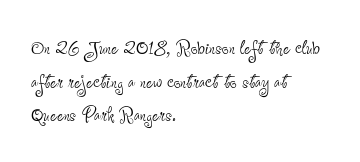
Does the copy run flush right? No — it runs flush left. Does extra space separate the letters? No, they use regular spacing. The letters look calm and open, with moderate or lighter stems. Beneath every word, the page is bare. Normally led — the rows are evenly, conventionally spaced.
